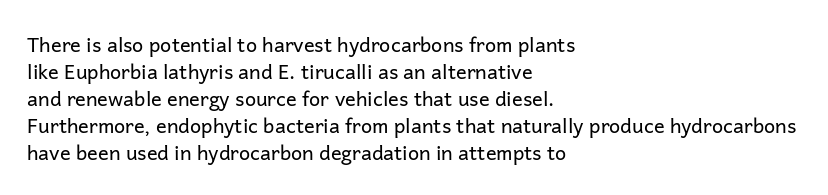
{"italic": "no", "bold": "no", "underline": "no", "align": "left", "line_spacing": "normal", "line_spacing_ratio": 1.35, "letter_spacing": "normal", "letter_spacing_em": 0.0, "glyph_px": 20}
